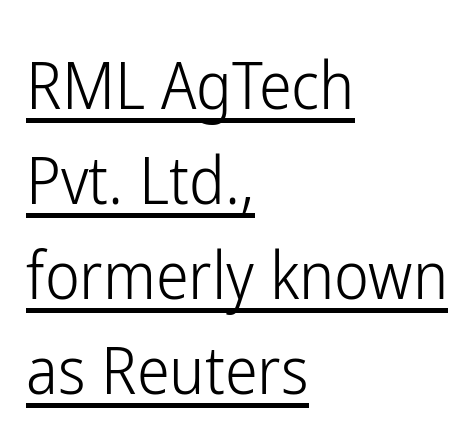
The image shows 66 px light, condensed sans-serif type, upright; set left-aligned, normal line spacing (1.44x), normal letter spacing, underlined; low stroke contrast and a medium x-height.
